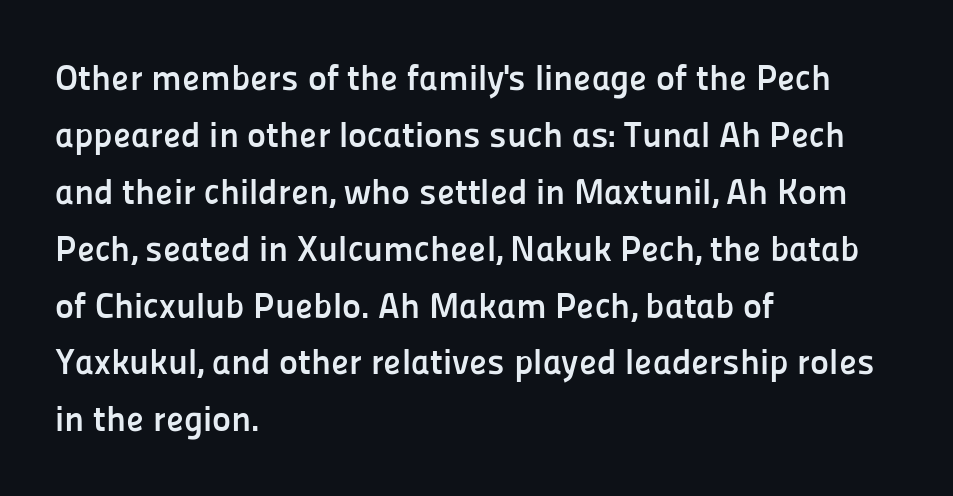
{"serif": "no", "italic": "no", "bold": "yes", "weight": "semibold", "width": "normal", "stroke_contrast": "low", "x_height": "medium", "monospaced": "no", "underline": "no", "align": "left", "line_spacing": "normal", "line_spacing_ratio": 1.58, "letter_spacing": "normal", "letter_spacing_em": 0.0, "glyph_px": 36}
